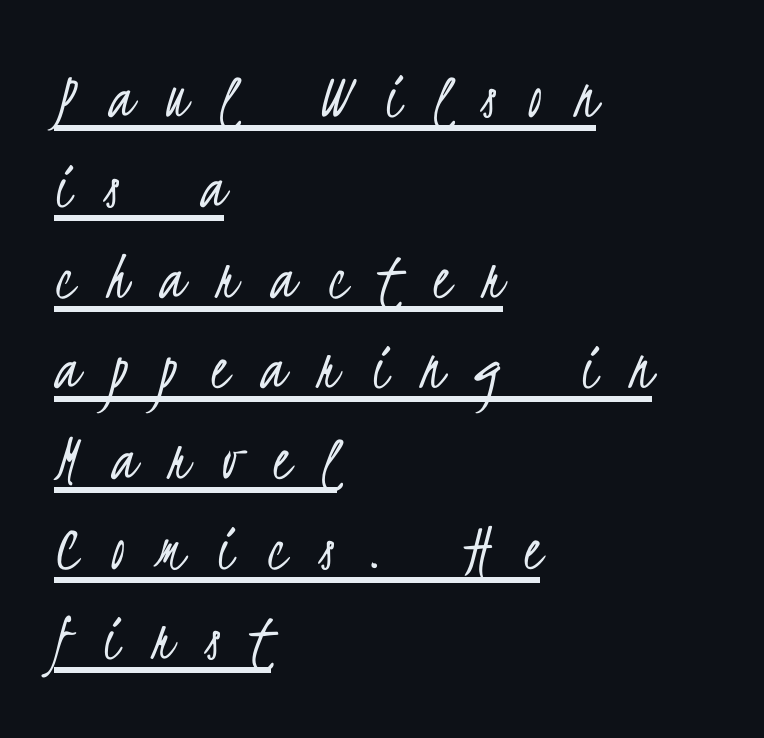
The image shows 69 px light, condensed sans-serif type; set left-aligned, normal line spacing (1.31x), unusually wide letter spacing (+0.48 em), underlined; low stroke contrast and a small x-height.
